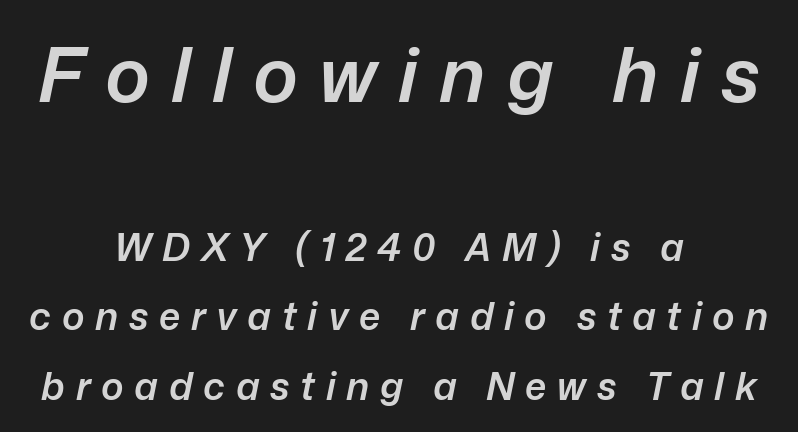
Q: Is the text bold? A: Semi-bold.
Q: Is the text italic (slanted)? A: Yes, it leans right by about 12 degrees.
Q: Is the text underlined? A: No.
Q: How is the paragraph aligned? A: Centered.
Q: Is the spacing between letters normal or unusually wide? A: Unusually wide.
Q: Which block of text is set in a larger size, the first (top) or the second (bottom)? A: The first (top) one.
Q: Width (condensed, normal, or wide)? A: Normal.
Q: Stroke contrast? A: Low.
Q: x-height? A: Medium.
Q: Monospaced? A: No.
